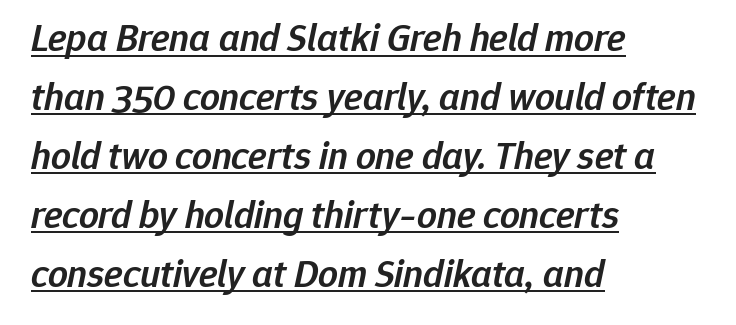
Q: Is the text bold? A: Semi-bold.
Q: Is the text italic (slanted)? A: Yes, it leans right by about 12 degrees.
Q: Is the text underlined? A: Yes.
Q: How is the paragraph aligned? A: Left-aligned.
Q: Is the spacing between letters normal or unusually wide? A: Normal.
Q: Is the spacing between lines tight, normal or loose? A: Normal.
Q: Width (condensed, normal, or wide)? A: Normal.
Q: Stroke contrast? A: Low.
Q: x-height? A: Medium.
Q: Monospaced? A: No.
